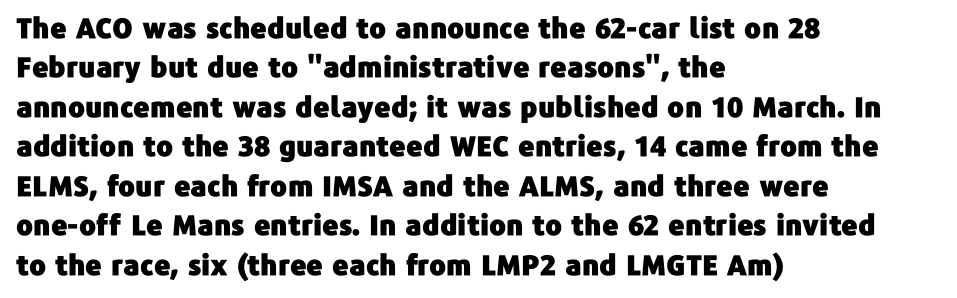
The line texture is even and compact thanks to regular tracking. Note the varied advance widths — an 'i' is clearly narrower than an 'm'. The foot of each line stays bare and open. Serifs: no, the terminals of the letterforms are clean. Compared with typical paragraphs, the rows here are spaced about the same.
